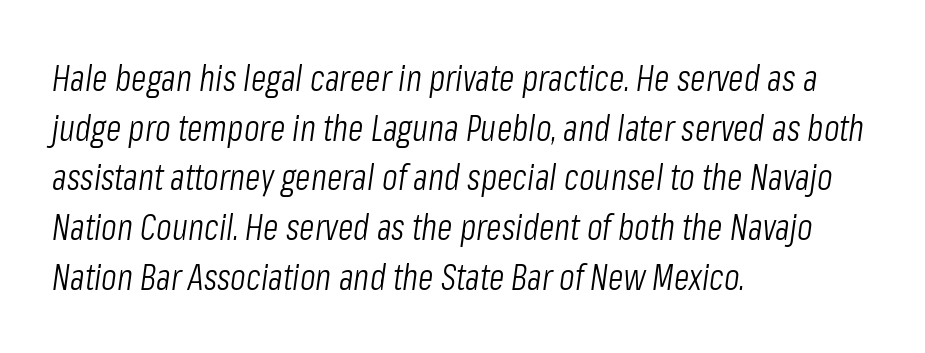
The image shows 36 px light, condensed type, italic (leaning right); set left-aligned, normal line spacing (1.38x), normal letter spacing, not underlined; low stroke contrast and a medium x-height.
